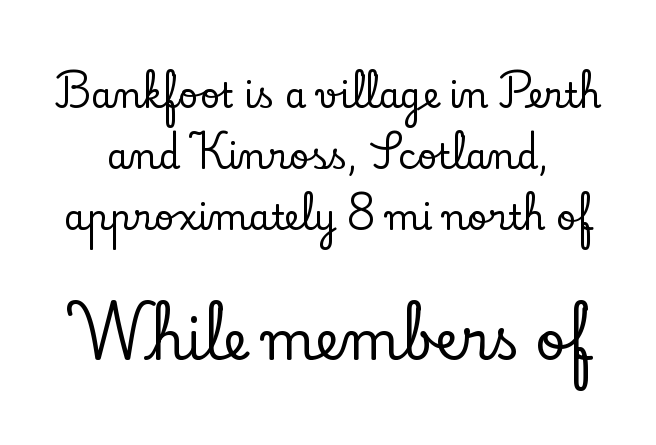
{"serif": "yes", "italic": "no", "width": "normal", "stroke_contrast": "low", "x_height": "small", "monospaced": "no", "underline": "no", "line_spacing_ratio": 1.74, "letter_spacing": "normal", "letter_spacing_em": 0.0, "larger_block": "second", "size_ratio": 1.51, "glyph_px": 53}
